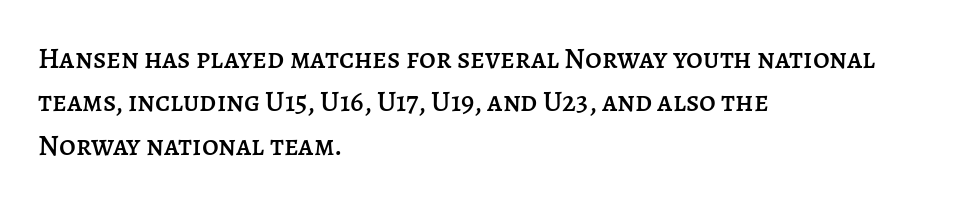
Q: Is the text italic (slanted)? A: No, it is upright.
Q: Is the text underlined? A: No.
Q: How is the paragraph aligned? A: Left-aligned.
Q: Is the spacing between letters normal or unusually wide? A: Normal.
Q: Is the spacing between lines tight, normal or loose? A: Normal.
Q: Width (condensed, normal, or wide)? A: Normal.
Q: Stroke contrast? A: Low.
Q: x-height? A: Large.
Q: Monospaced? A: No.
